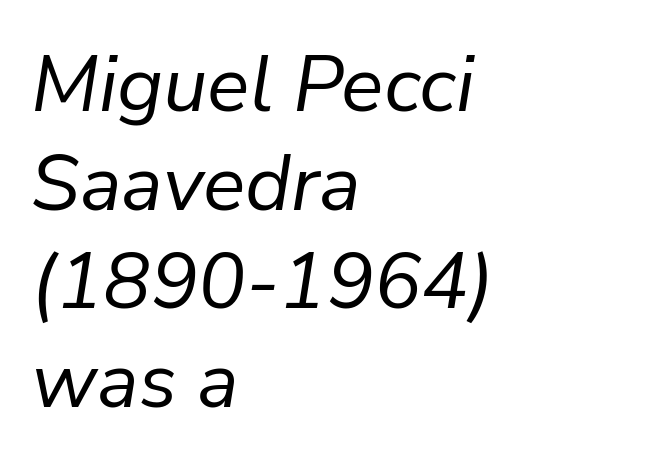
The image shows 79 px regular-weight type, italic (leaning right); set left-aligned, normal line spacing (1.25x), normal letter spacing, not underlined; low stroke contrast and a medium x-height.
